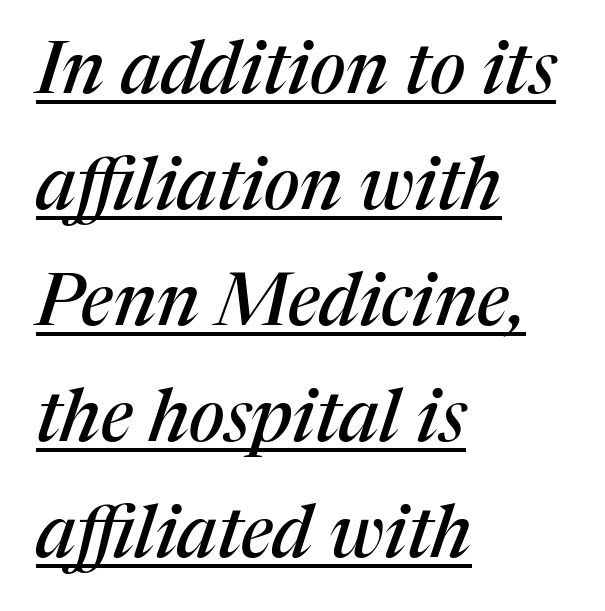
Yep, those are serifs on the letters. The face used here is rendered with its standard letterfit. Where is the straight margin? On the left. Compared with typical paragraphs, the rows here are spaced about the same. Every word sits above its own underline. Style check: oblique.
